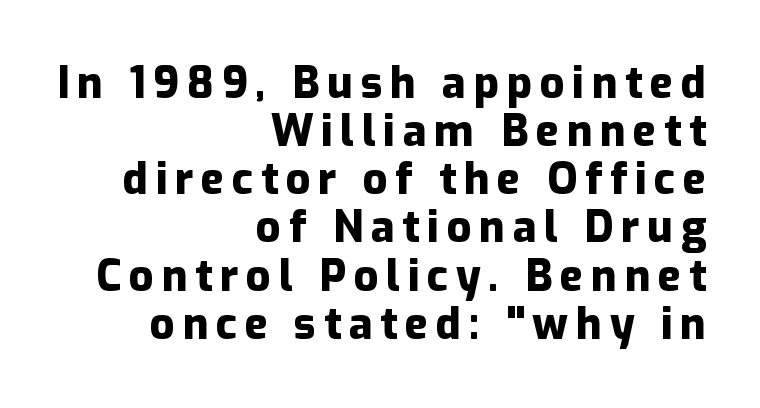
{"serif": "no", "italic": "no", "bold": "yes", "weight": "heavy", "width": "normal", "stroke_contrast": "low", "x_height": "medium", "monospaced": "no", "underline": "no", "align": "right", "line_spacing": "tight", "line_spacing_ratio": 1.12, "glyph_px": 43}
